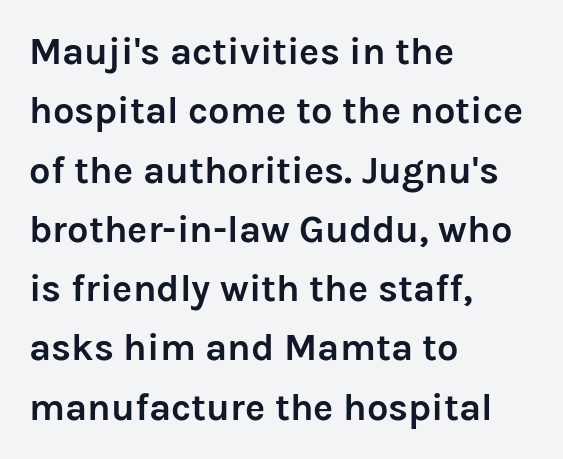
Type style note: lacks serifs. Proportional: the letters do not fall into vertical columns. Leading matches the norm, producing a regular column. Any mark beneath the type? The region is blank. The ragged edge is on the right, which tells us the setting is flush left.
